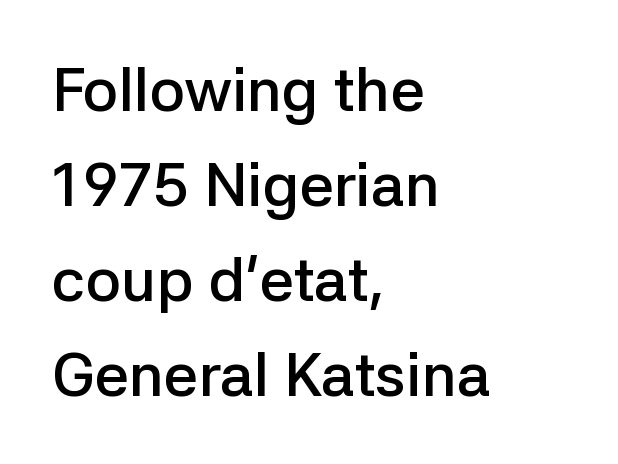
The image shows 61 px semibold sans-serif type, upright; set left-aligned, normal line spacing (1.56x), normal letter spacing, not underlined; low stroke contrast and a medium x-height.
